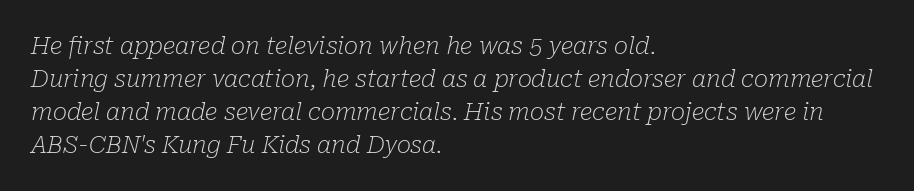
{"italic": "yes", "lean": "right", "slant_degrees": 10, "bold": "no", "underline": "no", "align": "left", "line_spacing": "normal", "line_spacing_ratio": 1.38, "letter_spacing": "normal", "letter_spacing_em": 0.0, "glyph_px": 24}
